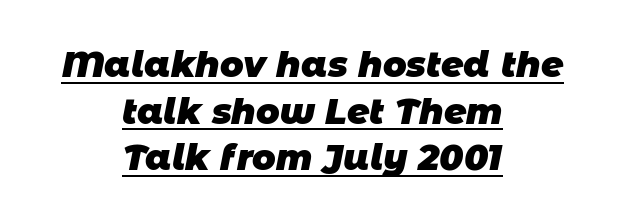
Q: Is the text bold? A: Yes.
Q: Is the typeface a serif or a sans-serif typeface? A: Sans-serif.
Q: Is the text underlined? A: Yes.
Q: How is the paragraph aligned? A: Centered.
Q: Is the spacing between letters normal or unusually wide? A: Normal.
Q: Is the spacing between lines tight, normal or loose? A: Normal.
Q: Width (condensed, normal, or wide)? A: Normal.
Q: Stroke contrast? A: Low.
Q: x-height? A: Large.
Q: Monospaced? A: No.
